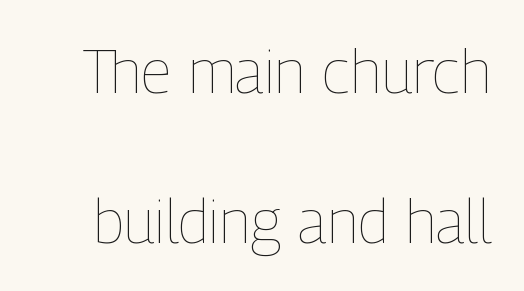
Q: Is the text bold? A: No.
Q: Is the text italic (slanted)? A: No, it is upright.
Q: Is the text underlined? A: No.
Q: Is the spacing between letters normal or unusually wide? A: Normal.
Q: Is the spacing between lines tight, normal or loose? A: Loose.
Q: Width (condensed, normal, or wide)? A: Condensed.
Q: Stroke contrast? A: Low.
Q: x-height? A: Medium.
Q: Monospaced? A: No.
